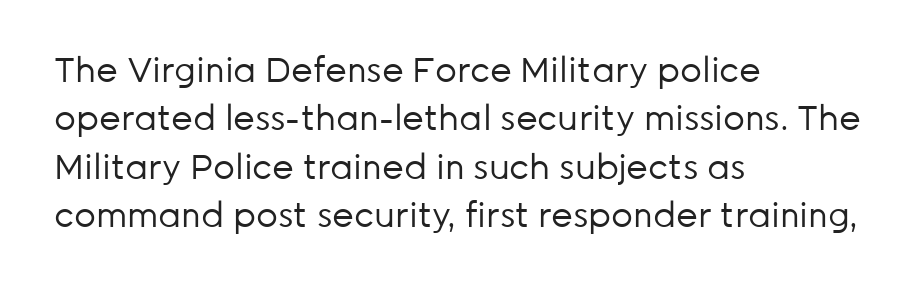
{"serif": "no", "italic": "no", "bold": "no", "weight": "regular", "width": "normal", "stroke_contrast": "low", "x_height": "medium", "monospaced": "no", "underline": "no", "align": "left", "line_spacing": "normal", "line_spacing_ratio": 1.42, "letter_spacing": "normal", "letter_spacing_em": 0.0, "glyph_px": 34}
